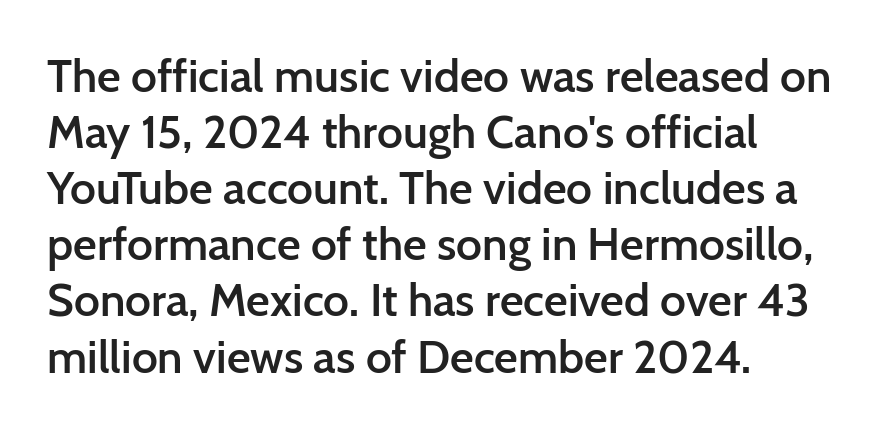
Every letter is mildly thick-stroked: semibold rather than bold. You could not count columns in this text — the font is proportionally spaced. Default kerning and tracking; the words read as compact shapes. Casual observation: everything's shoved over to the left. The gap between lines stays unmarked.
